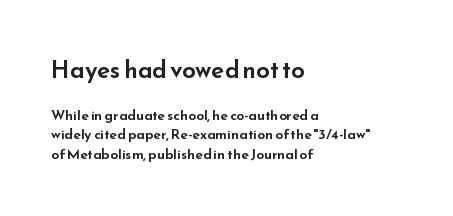
The emphasis by scale lands on block number one, above. A typesetter would call this zero additional tracking. This sample is left-justified, so line endings fall wherever the words run out. This block has exactly the height ordinary leading produces. Underlining? Definitely not there. The font's upright variant was chosen for this text.
